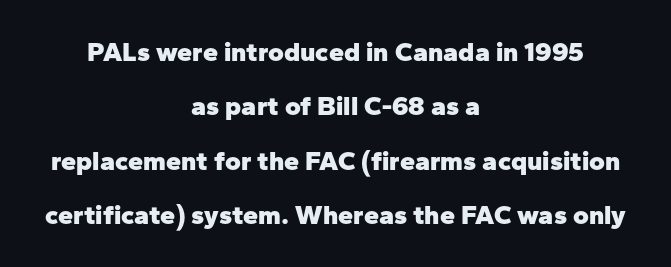
{"italic": "no", "bold": "yes", "underline": "no", "align": "center", "line_spacing": "loose", "line_spacing_ratio": 2.01, "letter_spacing": "normal", "letter_spacing_em": 0.0, "glyph_px": 27}
